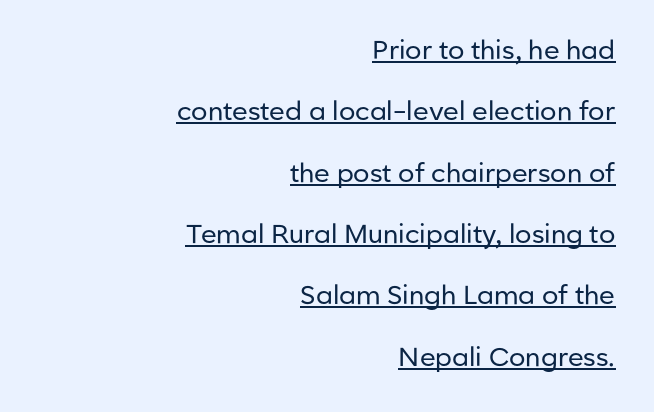
The image shows 26 px text type, upright; set right-aligned, loose line spacing (2.36x), normal letter spacing, underlined.
